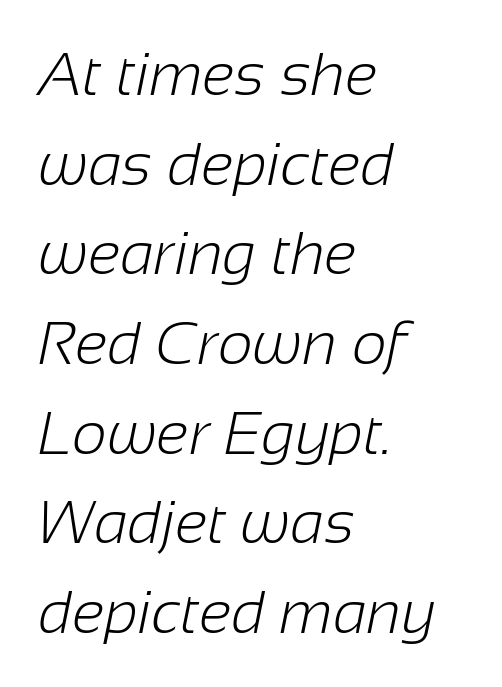
{"serif": "no", "bold": "no", "weight": "light", "width": "normal", "stroke_contrast": "low", "x_height": "medium", "monospaced": "no", "underline": "no", "align": "left", "line_spacing": "normal", "line_spacing_ratio": 1.47, "letter_spacing": "normal", "letter_spacing_em": 0.0, "glyph_px": 61}
